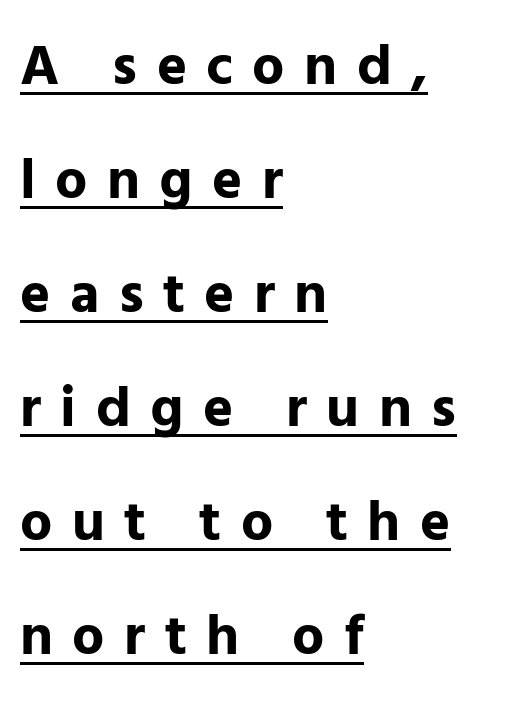
The image shows 57 px bold sans-serif type, upright; set left-aligned, loose line spacing (2.0x), unusually wide letter spacing (+0.34 em), underlined; low stroke contrast and a medium x-height.
